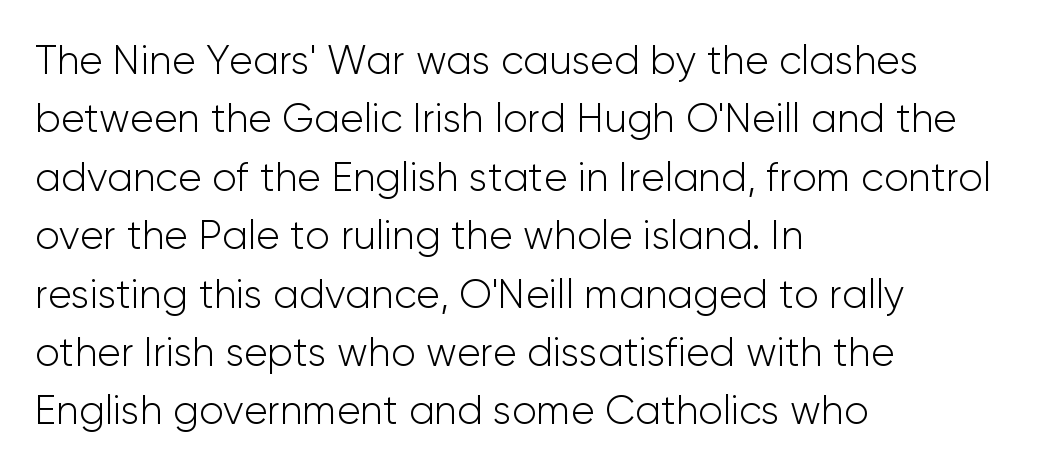
Q: Is the text bold? A: No.
Q: Is the text italic (slanted)? A: No, it is upright.
Q: Is the typeface a serif or a sans-serif typeface? A: Sans-serif.
Q: Is the text underlined? A: No.
Q: How is the paragraph aligned? A: Left-aligned.
Q: Is the spacing between letters normal or unusually wide? A: Normal.
Q: Is the spacing between lines tight, normal or loose? A: Normal.
Q: Width (condensed, normal, or wide)? A: Normal.
Q: Stroke contrast? A: Low.
Q: x-height? A: Medium.
Q: Monospaced? A: No.
